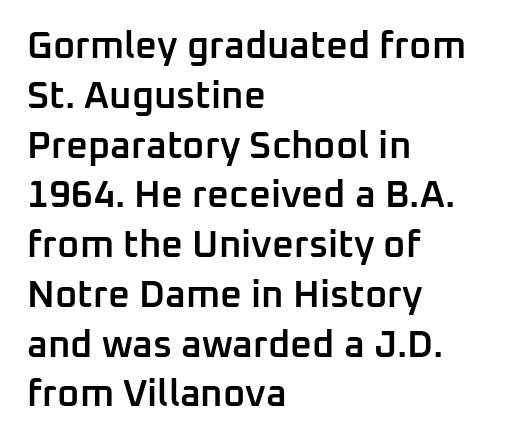
The image shows 38 px semibold sans-serif type, upright; set left-aligned, normal line spacing (1.31x), normal letter spacing, not underlined; low stroke contrast and a medium x-height.
